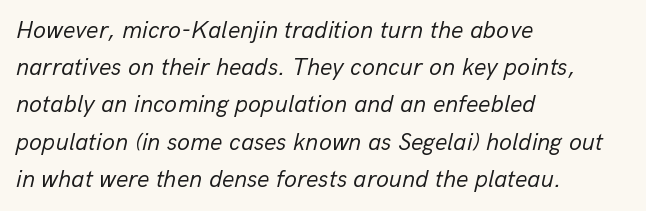
{"italic": "yes", "lean": "right", "slant_degrees": 13, "bold": "no", "underline": "no", "align": "left", "line_spacing": "normal", "line_spacing_ratio": 1.55, "letter_spacing": "normal", "letter_spacing_em": 0.0, "glyph_px": 24}
